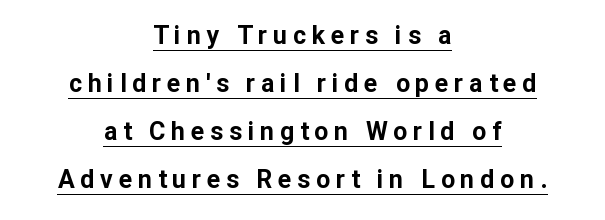
Q: Is the text bold? A: Yes.
Q: Is the text italic (slanted)? A: No, it is upright.
Q: Is the text underlined? A: Yes.
Q: How is the paragraph aligned? A: Centered.
Q: Is the spacing between letters normal or unusually wide? A: Unusually wide.
Q: Is the spacing between lines tight, normal or loose? A: Loose.
